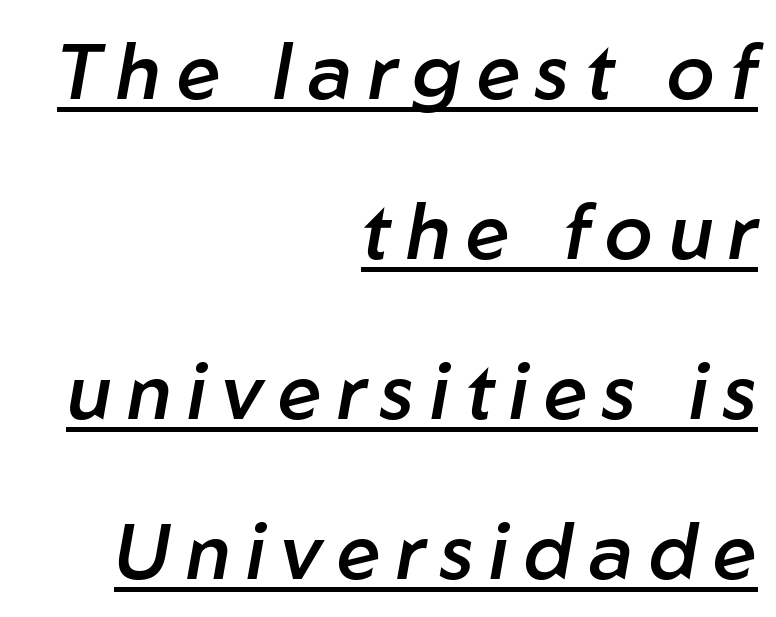
The image shows 78 px semibold type, italic (leaning right); set right-aligned, loose line spacing (2.05x), unusually wide letter spacing (+0.2 em), underlined; low stroke contrast and a medium x-height.
